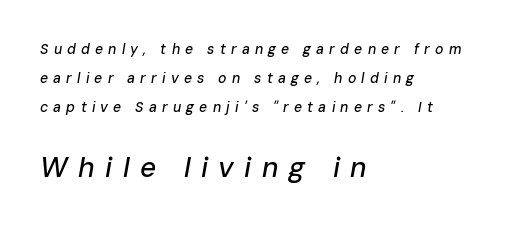
This block would shrink considerably if given ordinary leading; it's expanded now. A typesetter would mark this as italic. A typesetter would call this proportional, since set widths differ per character. All the whitespace from short lines collects on the right. A typesetter would call this heavily tracked-out type. Glance below the letters and you will spot only blank space.
